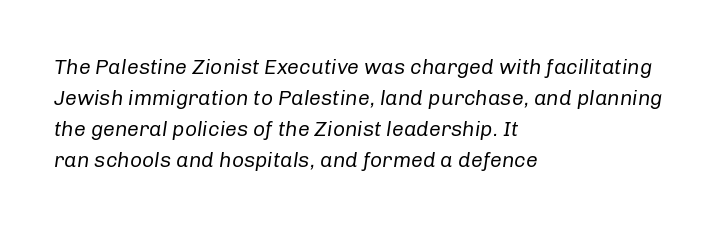
The image shows 21 px text type, italic (leaning right); set left-aligned, normal line spacing (1.47x), normal letter spacing, not underlined.
